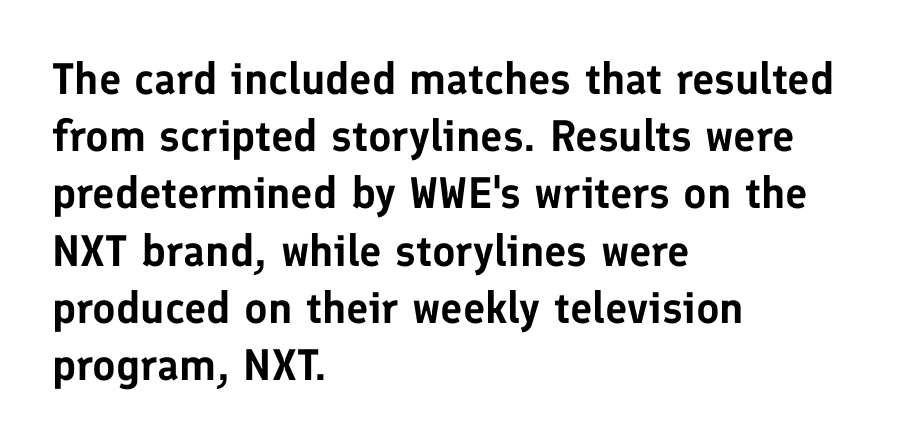
Q: Is the text italic (slanted)? A: No, it is upright.
Q: Is the typeface a serif or a sans-serif typeface? A: Sans-serif.
Q: Is the text underlined? A: No.
Q: How is the paragraph aligned? A: Left-aligned.
Q: Is the spacing between letters normal or unusually wide? A: Normal.
Q: Is the spacing between lines tight, normal or loose? A: Normal.
Q: Width (condensed, normal, or wide)? A: Normal.
Q: Stroke contrast? A: Low.
Q: x-height? A: Medium.
Q: Monospaced? A: No.
